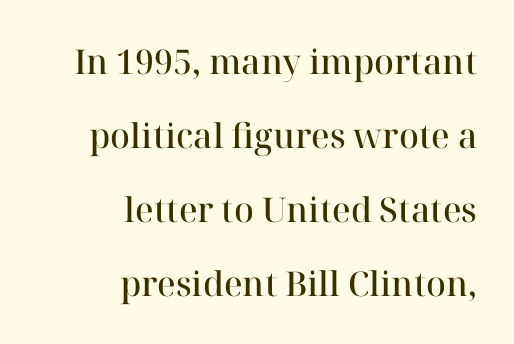
Q: Is the text bold? A: Semi-bold.
Q: Is the text italic (slanted)? A: No, it is upright.
Q: Is the typeface a serif or a sans-serif typeface? A: Serif.
Q: Is the text underlined? A: No.
Q: How is the paragraph aligned? A: Right-aligned.
Q: Is the spacing between letters normal or unusually wide? A: Normal.
Q: Is the spacing between lines tight, normal or loose? A: Loose.
Q: Width (condensed, normal, or wide)? A: Normal.
Q: Stroke contrast? A: High.
Q: x-height? A: Medium.
Q: Monospaced? A: No.
